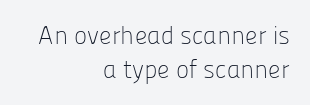
The image shows 25 px text type, upright; set right-aligned, normal line spacing (1.37x), normal letter spacing, not underlined.
